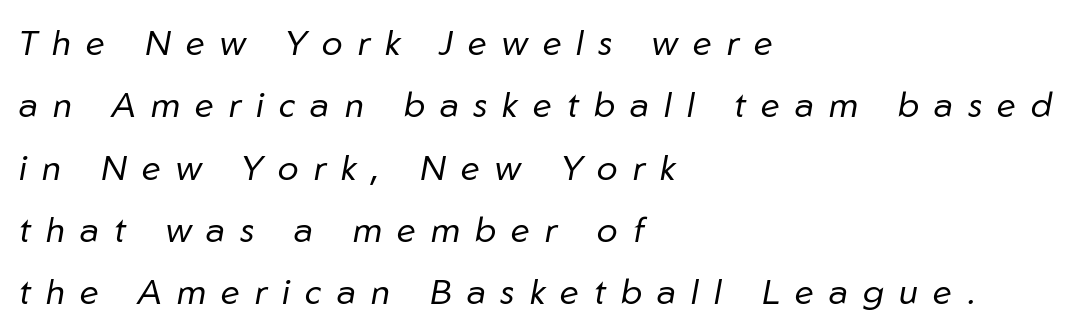
Varying glyph widths throughout — classic text-font behaviour. Each row of text sits above clean, open space. A typesetter would call this heavily tracked-out type. The whole block is typeset with a tilt. The lines in this sample share a left origin and differ only in where they stop. On a weight scale, this lands at 450 or below.
